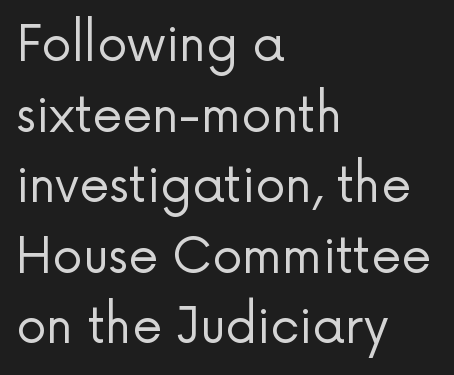
{"serif": "no", "italic": "no", "bold": "no", "weight": "regular", "width": "normal", "stroke_contrast": "low", "x_height": "medium", "monospaced": "no", "underline": "no", "align": "left", "line_spacing": "normal", "line_spacing_ratio": 1.47, "letter_spacing": "normal", "letter_spacing_em": 0.0, "glyph_px": 48}
